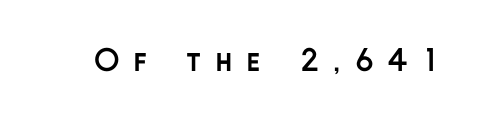
Q: Is the text bold? A: Yes.
Q: Is the text italic (slanted)? A: No, it is upright.
Q: Is the typeface a serif or a sans-serif typeface? A: Sans-serif.
Q: Is the text underlined? A: No.
Q: Is the spacing between letters normal or unusually wide? A: Unusually wide.
Q: Width (condensed, normal, or wide)? A: Normal.
Q: Stroke contrast? A: Low.
Q: x-height? A: Medium.
Q: Monospaced? A: No.
